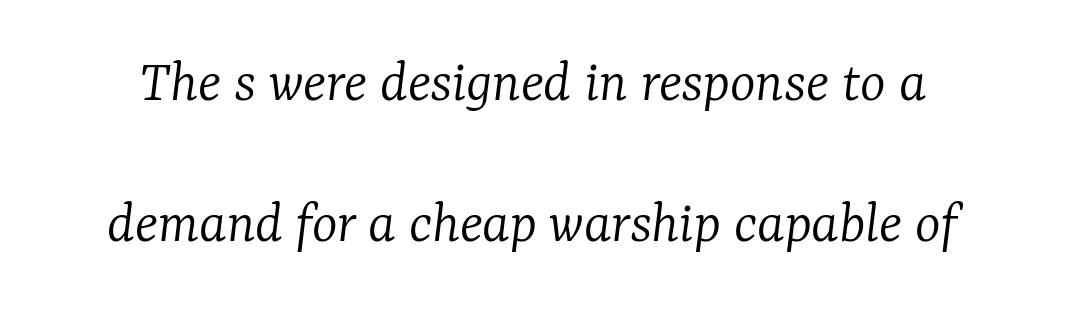
{"serif": "yes", "italic": "yes", "lean": "right", "slant_degrees": 7, "bold": "no", "weight": "light", "width": "normal", "stroke_contrast": "low", "x_height": "medium", "monospaced": "no", "underline": "no", "line_spacing": "loose", "line_spacing_ratio": 2.31, "letter_spacing": "normal", "letter_spacing_em": 0.0, "glyph_px": 61}
